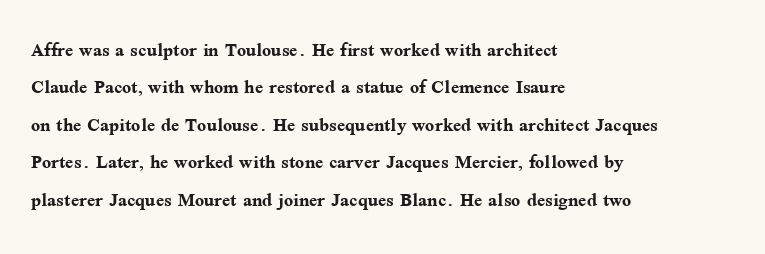
The image shows 24 px bold type, upright; set left-aligned, normal line spacing (1.56x), normal letter spacing, not underlined.
